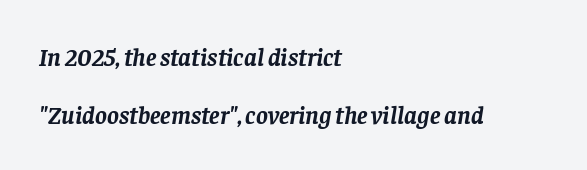
The image shows 25 px bold type, italic (leaning right); set left-aligned, loose line spacing (2.34x), normal letter spacing, not underlined.
